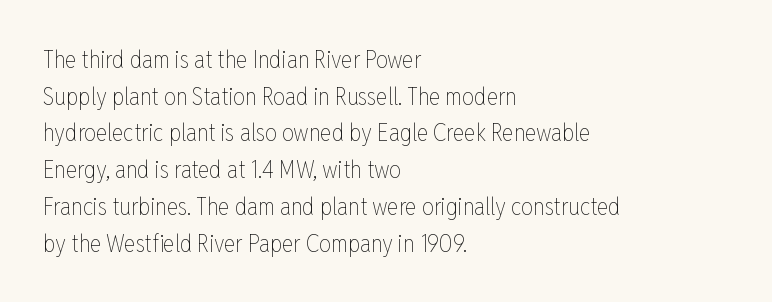
The image shows 24 px text type, upright; set left-aligned, normal line spacing (1.53x), normal letter spacing, not underlined.
